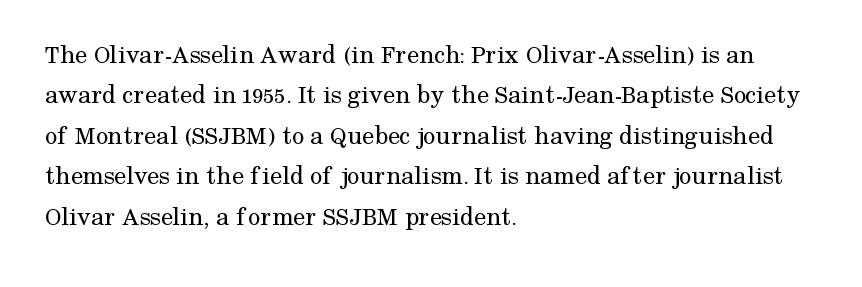
The image shows 27 px text type, upright; set left-aligned, normal line spacing (1.5x), normal letter spacing, not underlined.
